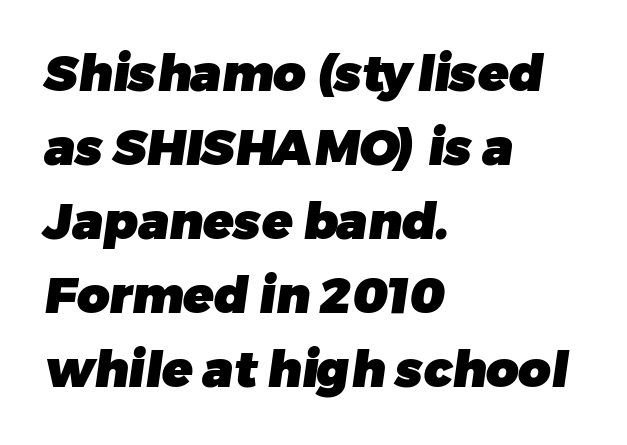
{"serif": "no", "bold": "yes", "weight": "heavy", "width": "normal", "stroke_contrast": "low", "x_height": "medium", "monospaced": "no", "underline": "no", "align": "left", "line_spacing": "normal", "line_spacing_ratio": 1.48, "letter_spacing": "normal", "letter_spacing_em": 0.0, "glyph_px": 50}
